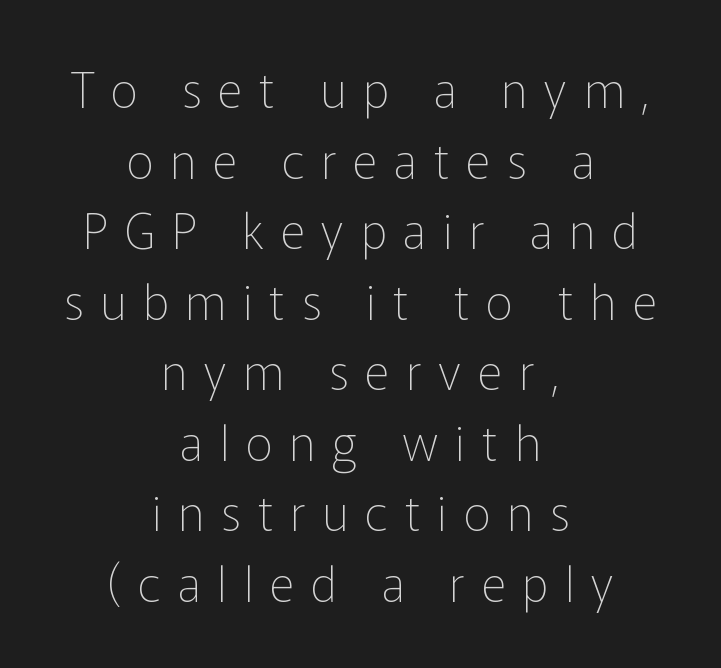
{"serif": "no", "italic": "no", "bold": "no", "weight": "thin", "width": "normal", "stroke_contrast": "low", "x_height": "medium", "monospaced": "no", "underline": "no", "align": "center", "line_spacing": "normal", "line_spacing_ratio": 1.47, "letter_spacing": "wide", "letter_spacing_em": 0.35, "glyph_px": 48}
